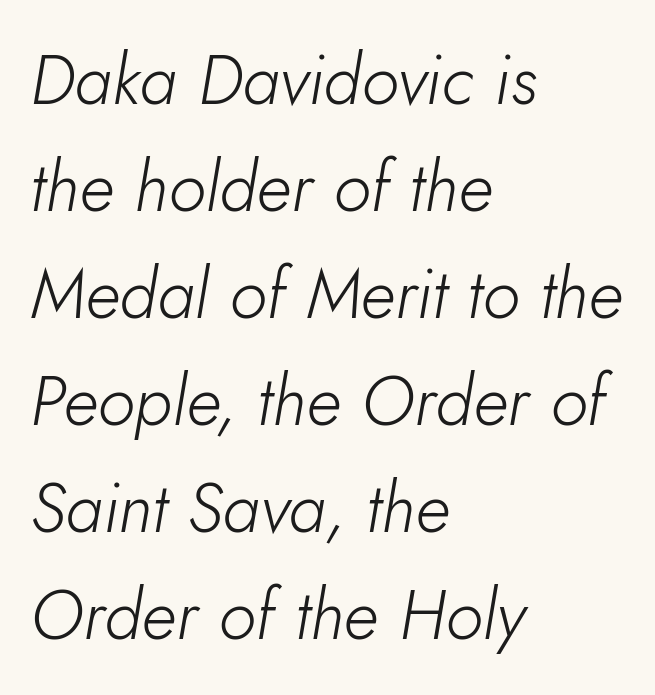
The image shows 69 px light type, italic (leaning right); set left-aligned, normal line spacing (1.55x), normal letter spacing, not underlined; low stroke contrast and a small x-height.
